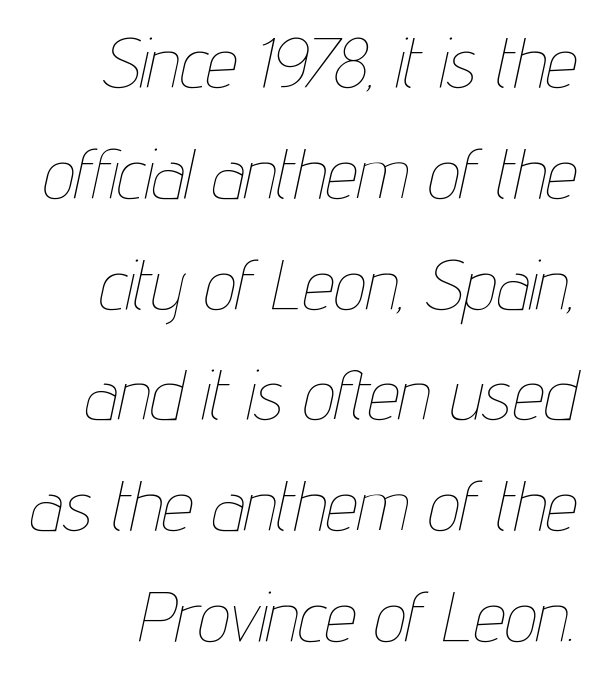
The image shows 71 px thin, condensed type, italic (leaning right); set normal line spacing (1.56x), normal letter spacing, not underlined; low stroke contrast and a medium x-height.
